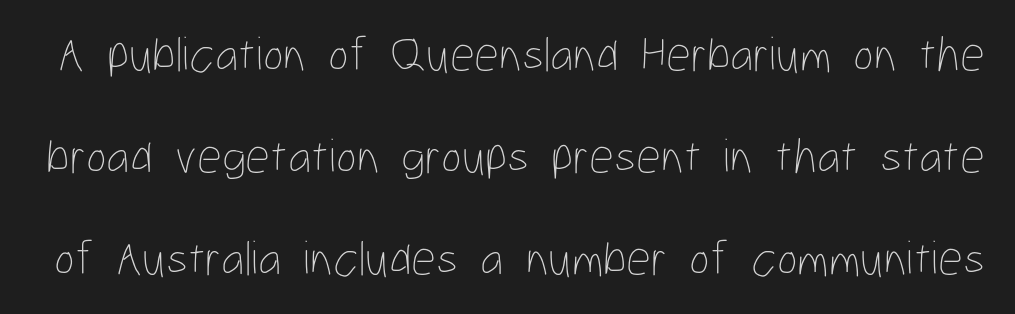
The image shows 49 px thin, condensed type, upright; set loose line spacing (2.08x), normal letter spacing, not underlined; low stroke contrast and a medium x-height.
